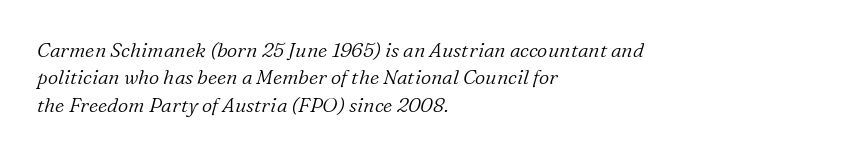
Does the copy run flush right? No — it runs flush left. Looking at the ascenders, they clearly lean. Summary of vertical rhythm: regular, with standard interline spacing. Plain, unruled lines of type.
